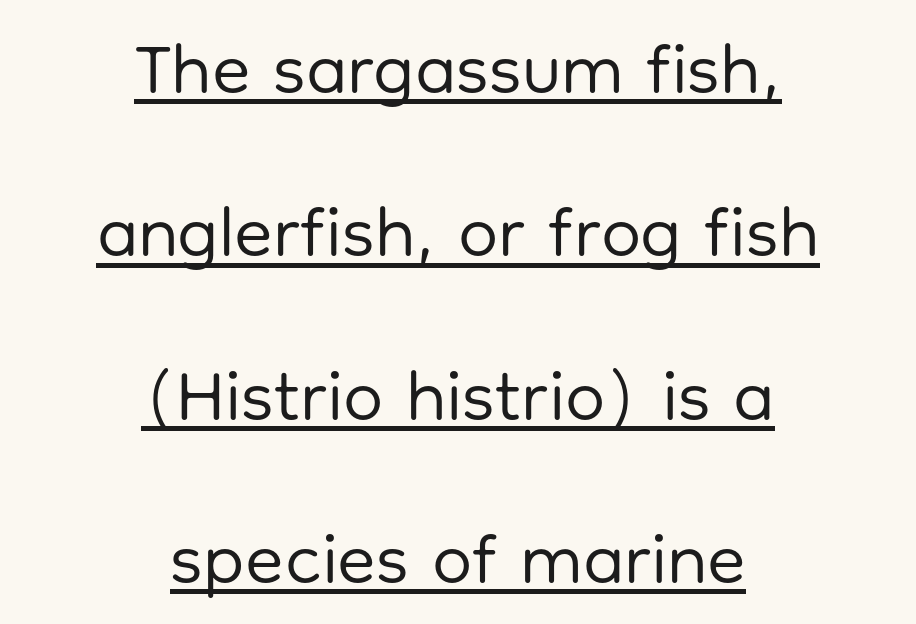
The image shows 71 px regular-weight sans-serif type, upright; set centered, loose line spacing (2.3x), normal letter spacing, underlined; low stroke contrast and a medium x-height.
